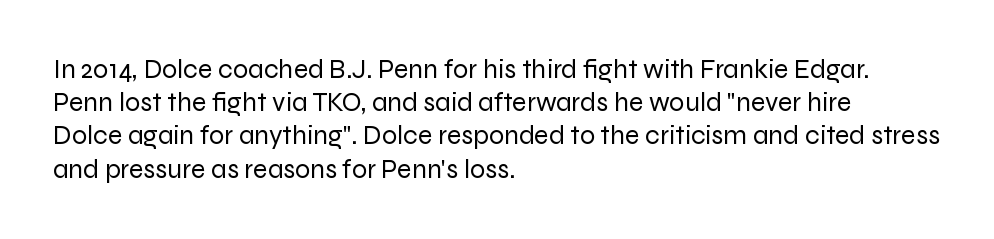
{"italic": "no", "bold": "no", "underline": "no", "align": "left", "line_spacing_ratio": 1.23, "letter_spacing": "normal", "letter_spacing_em": 0.0, "glyph_px": 27}
